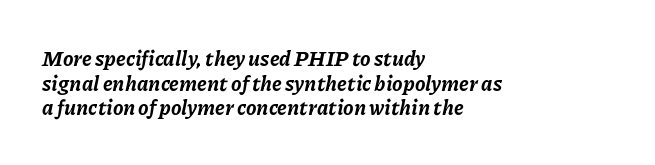
Italic: yes, the glyphs are oblique. Weight check: bold — yes, fully. Type without underlining. Caption: multi-line text, flush left, ragged right.
